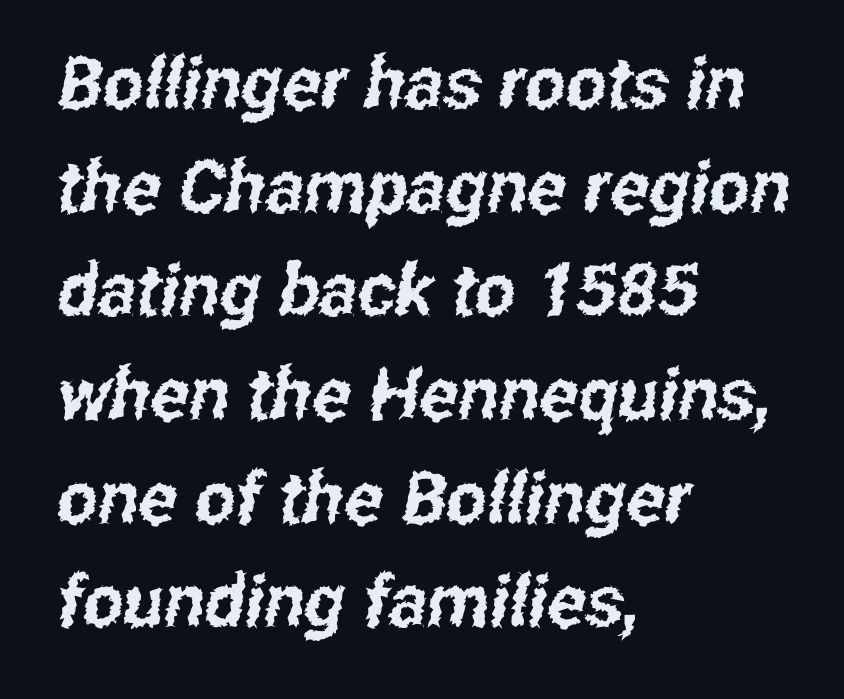
Only glyphs here, with clear space below each row. The face used here is a sans, in the tradition of grotesques and geometrics. Character widths vary here, with narrow letters taking less room than wide ones. The vertical gap from one line to the next is medium. Inter-character spacing is left at the font's built-in metrics. If you drew a ruler down the left edge, every line would touch it.
